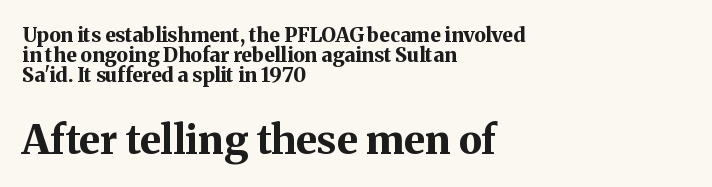
Spacing verdict: proportional, widths tailored to each character. In terms of letterspacing, this is plain default setting. Has an underline been added? It has not. Italic? Not at all — the glyphs are vertical.
